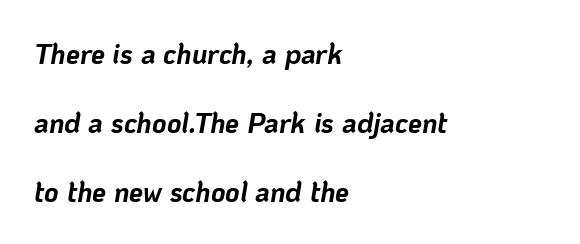
The image shows 28 px bold type, italic (leaning right); set left-aligned, loose line spacing (2.46x), normal letter spacing, not underlined; low stroke contrast and a medium x-height.
